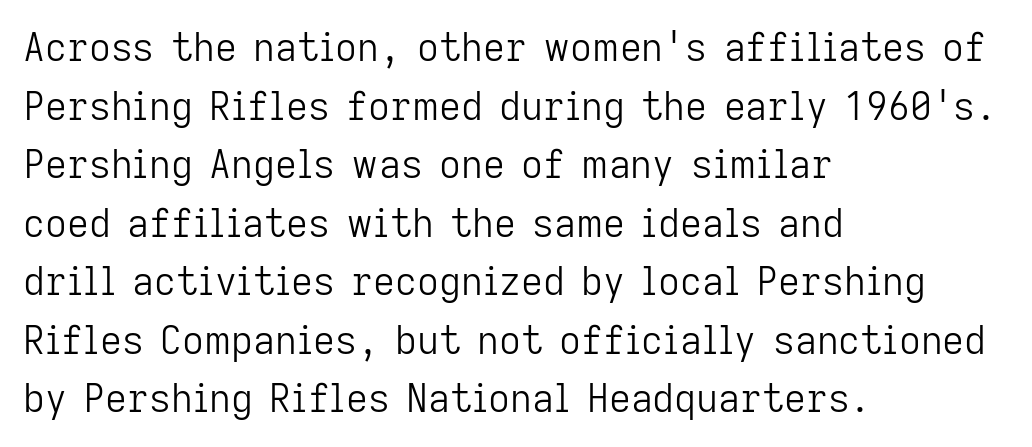
Q: Is the text bold? A: No.
Q: Is the text italic (slanted)? A: No, it is upright.
Q: Is the typeface a serif or a sans-serif typeface? A: Sans-serif.
Q: Is the text underlined? A: No.
Q: How is the paragraph aligned? A: Left-aligned.
Q: Is the spacing between letters normal or unusually wide? A: Normal.
Q: Is the spacing between lines tight, normal or loose? A: Normal.
Q: Width (condensed, normal, or wide)? A: Normal.
Q: Stroke contrast? A: Low.
Q: x-height? A: Medium.
Q: Monospaced? A: No.
